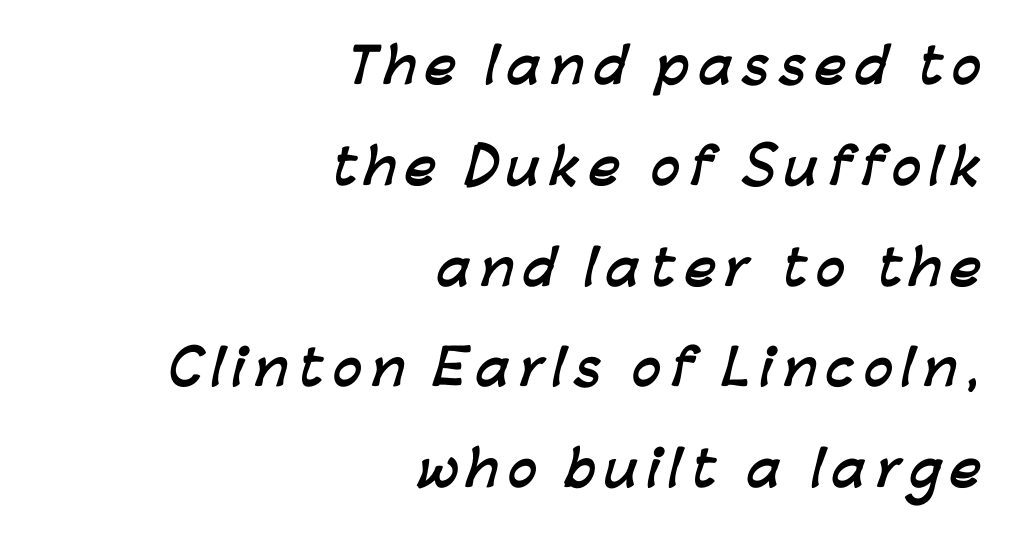
{"serif": "no", "bold": "yes", "weight": "semibold", "width": "normal", "stroke_contrast": "low", "x_height": "medium", "monospaced": "no", "underline": "no", "align": "right", "line_spacing": "loose", "line_spacing_ratio": 2.1, "glyph_px": 48}
